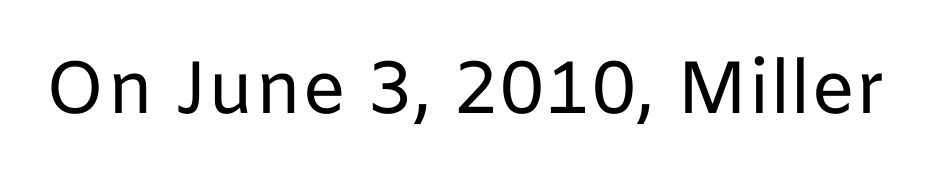
The image shows 74 px regular-weight sans-serif type, upright; set normal letter spacing, not underlined; low stroke contrast and a medium x-height.
